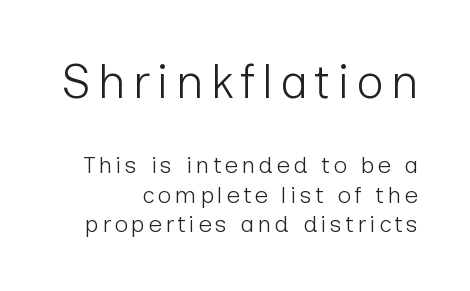
Q: Is the text bold? A: No.
Q: Is the text italic (slanted)? A: No, it is upright.
Q: Is the typeface a serif or a sans-serif typeface? A: Sans-serif.
Q: Is the text underlined? A: No.
Q: How is the paragraph aligned? A: Right-aligned.
Q: Which block of text is set in a larger size, the first (top) or the second (bottom)? A: The first (top) one.
Q: Width (condensed, normal, or wide)? A: Normal.
Q: Stroke contrast? A: Low.
Q: x-height? A: Medium.
Q: Monospaced? A: No.
